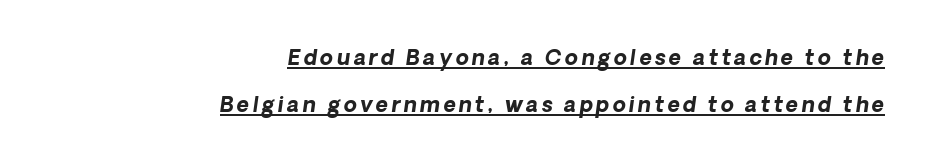
{"bold": "yes", "underline": "yes", "align": "right", "line_spacing": "loose", "line_spacing_ratio": 2.25, "glyph_px": 21}
